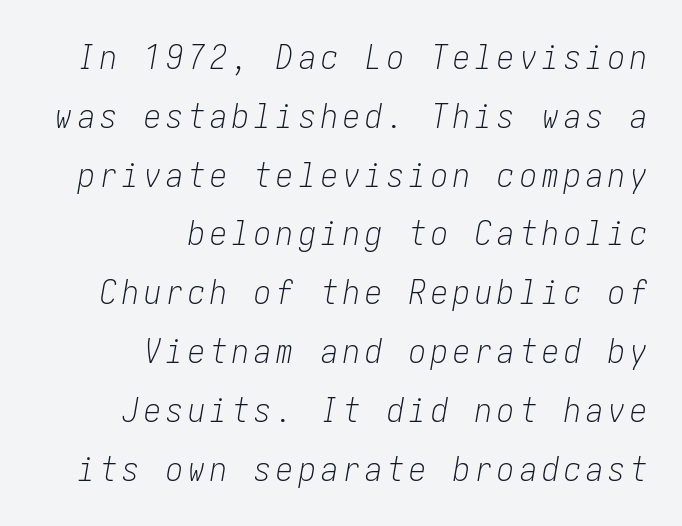
Q: Is the text bold? A: No.
Q: Is the text italic (slanted)? A: Yes, it leans right by about 10 degrees.
Q: Is the text underlined? A: No.
Q: How is the paragraph aligned? A: Right-aligned.
Q: Width (condensed, normal, or wide)? A: Condensed.
Q: Stroke contrast? A: Low.
Q: x-height? A: Medium.
